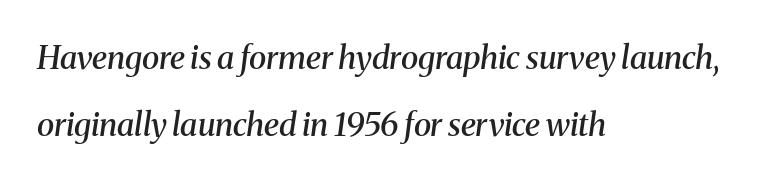
What's the leading like? Stretched, with rows far apart. A fair bit of extra ink — the face is semibold, not bold. Look at the bottom of the vertical strokes: they flare into serifs here. The face used here is proportionally spaced, like ordinary book or web type. Has an underline been added? It has not. Notice how the passage keeps a crisp vertical edge on the left only.
